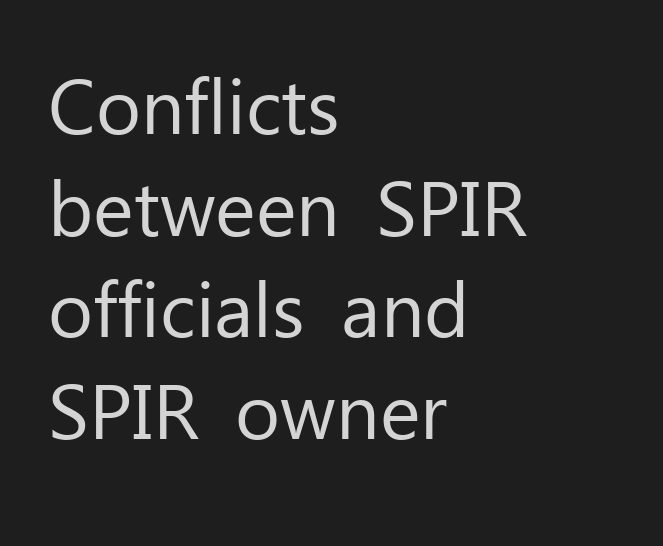
Q: Is the text bold? A: No.
Q: Is the text italic (slanted)? A: No, it is upright.
Q: Is the typeface a serif or a sans-serif typeface? A: Sans-serif.
Q: Is the text underlined? A: No.
Q: How is the paragraph aligned? A: Left-aligned.
Q: Is the spacing between letters normal or unusually wide? A: Normal.
Q: Is the spacing between lines tight, normal or loose? A: Normal.
Q: Width (condensed, normal, or wide)? A: Normal.
Q: Stroke contrast? A: Low.
Q: x-height? A: Medium.
Q: Monospaced? A: No.
